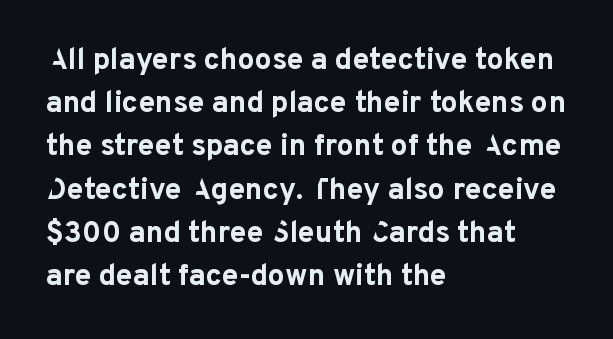
{"serif": "no", "italic": "no", "bold": "yes", "weight": "bold", "width": "normal", "stroke_contrast": "low", "x_height": "medium", "monospaced": "no", "underline": "no", "align": "left", "line_spacing": "normal", "line_spacing_ratio": 1.44, "letter_spacing": "normal", "letter_spacing_em": 0.0, "glyph_px": 30}
